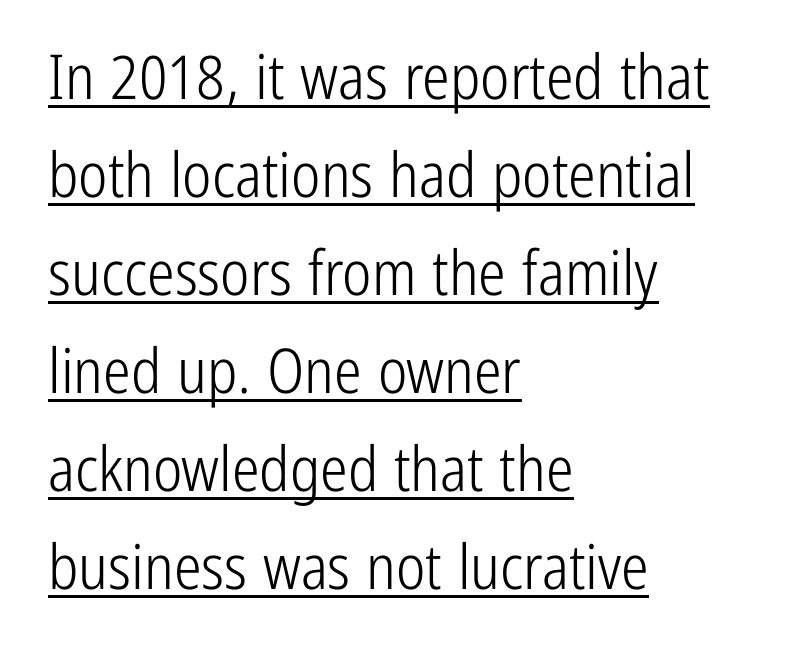
Q: Is the text bold? A: No.
Q: Is the text italic (slanted)? A: No, it is upright.
Q: Is the typeface a serif or a sans-serif typeface? A: Sans-serif.
Q: Is the text underlined? A: Yes.
Q: How is the paragraph aligned? A: Left-aligned.
Q: Is the spacing between letters normal or unusually wide? A: Normal.
Q: Is the spacing between lines tight, normal or loose? A: Normal.
Q: Width (condensed, normal, or wide)? A: Condensed.
Q: Stroke contrast? A: Low.
Q: x-height? A: Medium.
Q: Monospaced? A: No.
